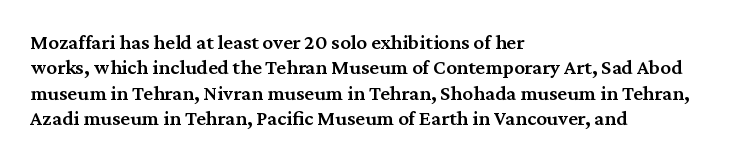
Q: Is the text bold? A: Semi-bold.
Q: Is the text italic (slanted)? A: No, it is upright.
Q: Is the text underlined? A: No.
Q: How is the paragraph aligned? A: Left-aligned.
Q: Is the spacing between letters normal or unusually wide? A: Normal.
